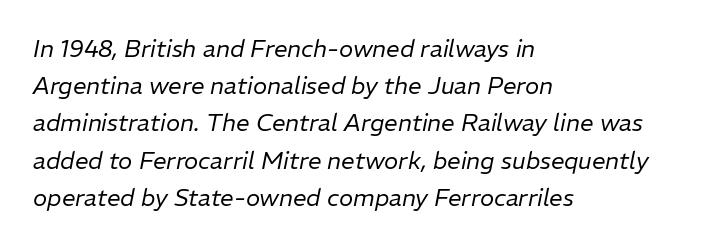
The image shows 24 px text type, italic (leaning right); set left-aligned, normal line spacing (1.55x), normal letter spacing, not underlined.
